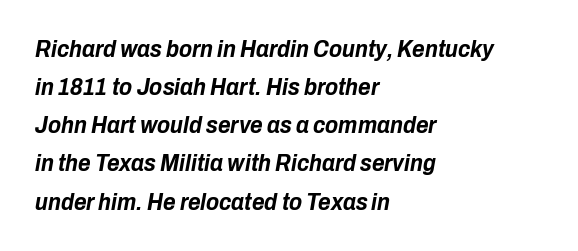
Horizontally, the lines are justified to the leading edge only. You could call the tracking neutral — neither tight nor loose. Strong, thick strokes mark this as bold type. In terms of posture, this sample is oblique.
